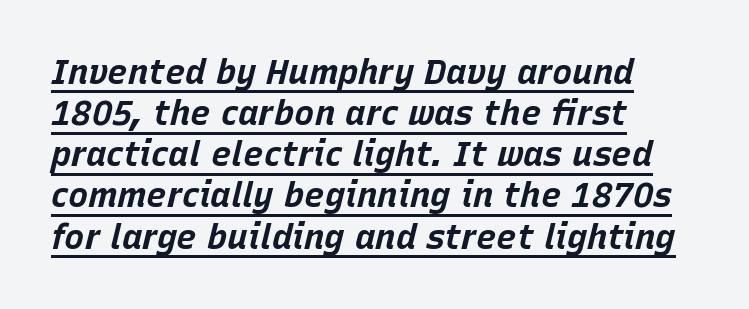
A rule runs beneath these lines of type. Observe the lean: these are italic letterforms. As a designer I'd log this as weight 700, bold. The letters advance in unequal steps, a hallmark of proportional type. Inter-character spacing is left at the font's built-in metrics. The lines are quadded left.
